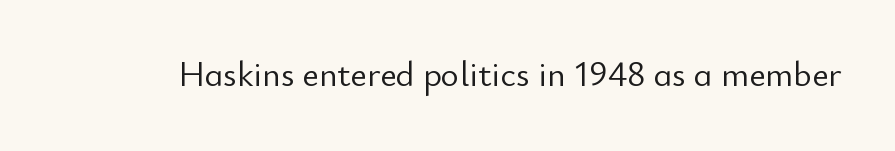
The image shows 35 px light sans-serif type, upright; set normal letter spacing, not underlined; low stroke contrast and a small x-height.
